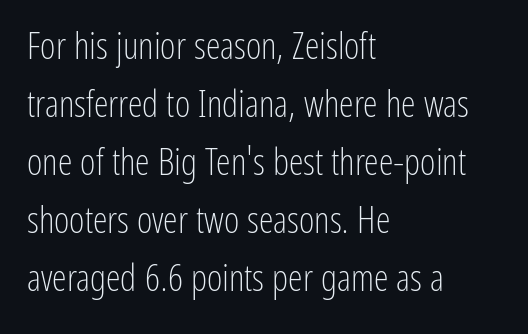
Serif or sans? Sans — the stroke terminals are bare. Check the space under the baseline: it is left empty. The strokes carry an ordinary text weight at most. Does the leading feel generous? No, just average.
